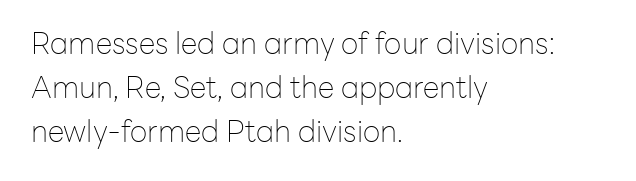
{"serif": "no", "italic": "no", "bold": "no", "weight": "thin", "width": "normal", "stroke_contrast": "low", "x_height": "medium", "monospaced": "no", "underline": "no", "align": "left", "line_spacing": "normal", "line_spacing_ratio": 1.46, "letter_spacing": "normal", "letter_spacing_em": 0.0, "glyph_px": 30}
